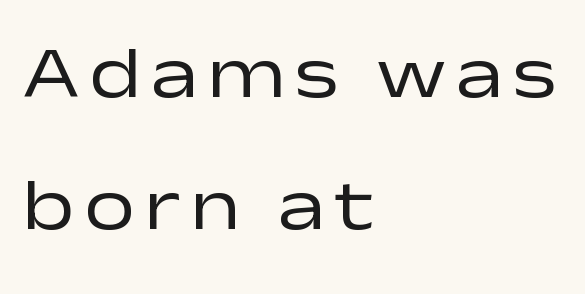
The image shows 72 px regular-weight, wide sans-serif type, upright; set left-aligned, line spacing 1.84x, not underlined; low stroke contrast and a medium x-height.
